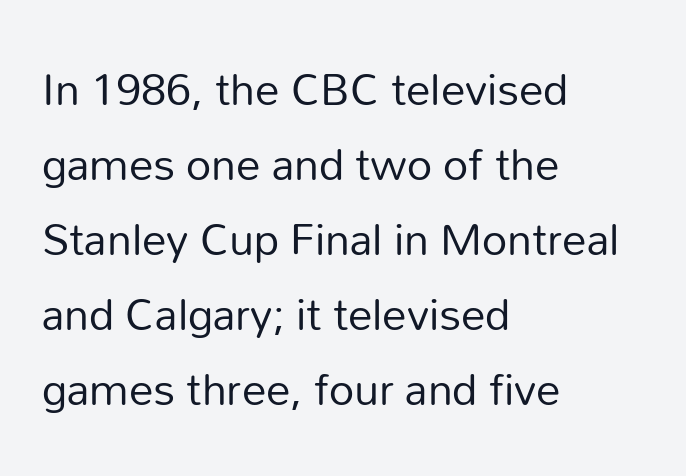
Q: Is the text bold? A: No.
Q: Is the text italic (slanted)? A: No, it is upright.
Q: Is the typeface a serif or a sans-serif typeface? A: Sans-serif.
Q: Is the text underlined? A: No.
Q: How is the paragraph aligned? A: Left-aligned.
Q: Is the spacing between letters normal or unusually wide? A: Normal.
Q: Is the spacing between lines tight, normal or loose? A: Normal.
Q: Width (condensed, normal, or wide)? A: Normal.
Q: Stroke contrast? A: Low.
Q: x-height? A: Medium.
Q: Monospaced? A: No.
